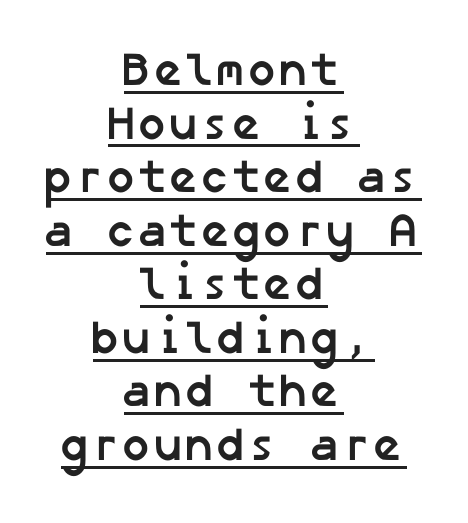
Q: Is the text bold? A: Yes.
Q: Is the typeface a serif or a sans-serif typeface? A: Sans-serif.
Q: Is the text underlined? A: Yes.
Q: How is the paragraph aligned? A: Centered.
Q: Is the spacing between letters normal or unusually wide? A: Normal.
Q: Is the spacing between lines tight, normal or loose? A: Tight.
Q: Width (condensed, normal, or wide)? A: Normal.
Q: Stroke contrast? A: Low.
Q: x-height? A: Medium.
